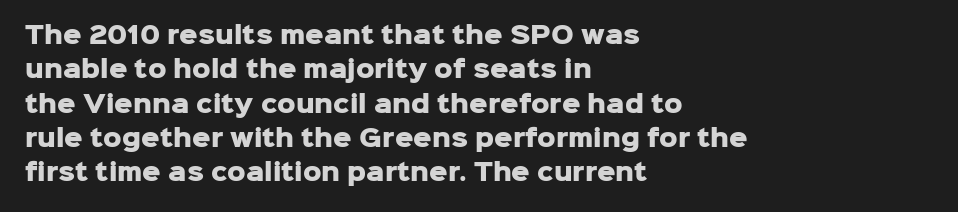
{"italic": "no", "bold": "yes", "underline": "no", "align": "left", "line_spacing": "normal", "line_spacing_ratio": 1.49, "letter_spacing": "normal", "letter_spacing_em": 0.0, "glyph_px": 23}
